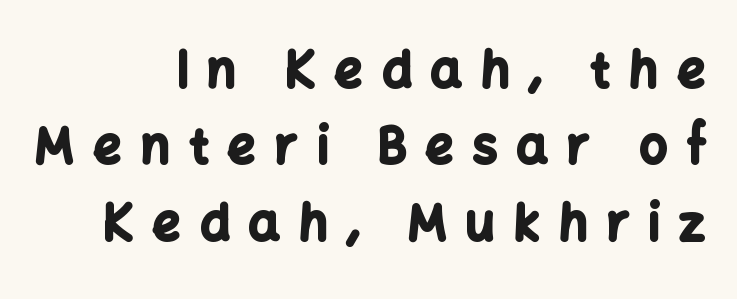
The vertical gap from one line to the next is medium. Quick note: underline off. Letterform terminals end flat and unadorned throughout the passage. The rendering inserts visible extra space after every character. Italic? Not at all — the glyphs are vertical.
